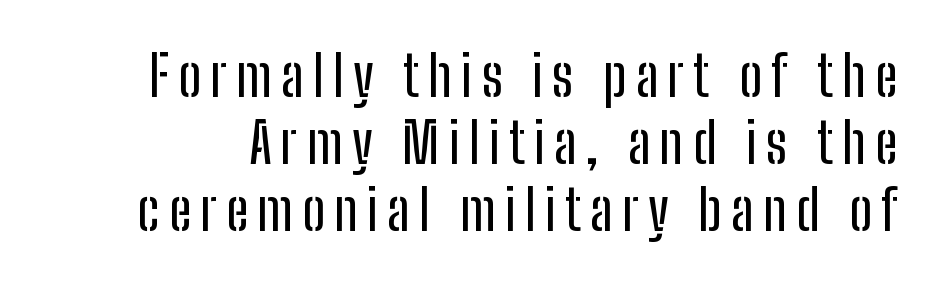
Q: Is the text italic (slanted)? A: No, it is upright.
Q: Is the typeface a serif or a sans-serif typeface? A: Sans-serif.
Q: Is the text underlined? A: No.
Q: Width (condensed, normal, or wide)? A: Condensed.
Q: Stroke contrast? A: Low.
Q: x-height? A: Medium.
Q: Monospaced? A: No.
